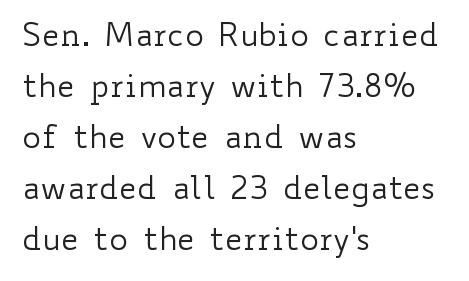
{"italic": "no", "bold": "no", "weight": "regular", "width": "wide", "stroke_contrast": "low", "x_height": "small", "monospaced": "no", "underline": "no", "align": "left", "line_spacing": "normal", "line_spacing_ratio": 1.59, "letter_spacing": "normal", "letter_spacing_em": 0.0, "glyph_px": 32}
